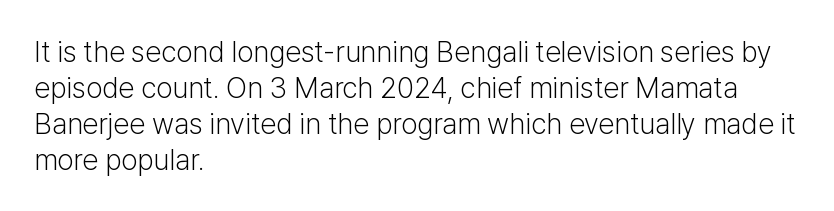
{"serif": "no", "italic": "no", "bold": "no", "weight": "light", "width": "normal", "stroke_contrast": "low", "x_height": "medium", "monospaced": "no", "underline": "no", "align": "left", "line_spacing_ratio": 1.24, "letter_spacing": "normal", "letter_spacing_em": 0.0, "glyph_px": 29}
